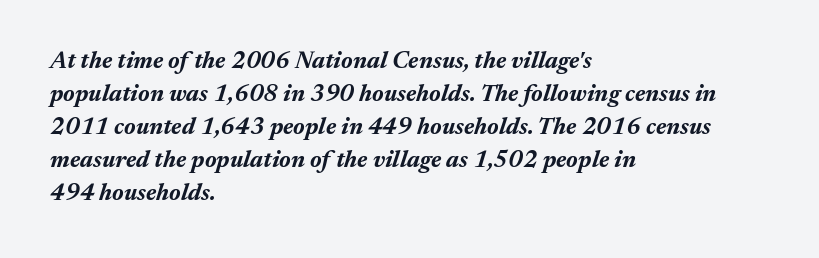
Unmarked baselines from the first word to the last. Emphasis-style slanted type is in use. The rendering anchors every line to the left-hand side. What's the leading like? Ordinary, nothing unusual. Weight: bold. Compared with typical body copy, the letter spacing here is the same.
